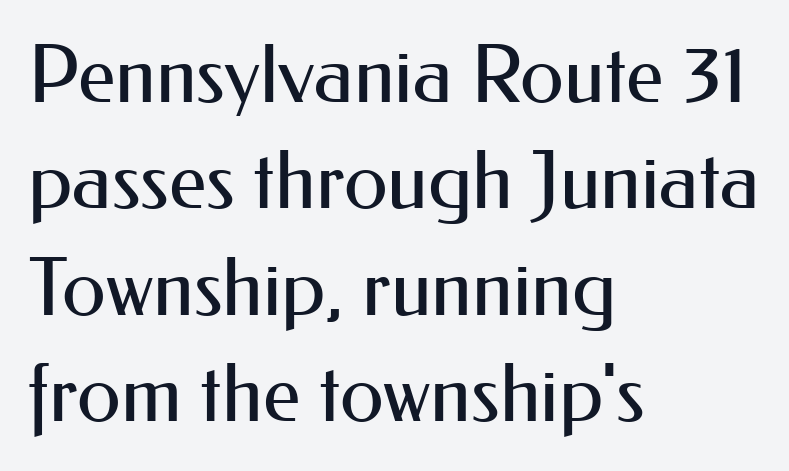
The image shows 80 px regular-weight sans-serif type, upright; set left-aligned, normal line spacing (1.33x), normal letter spacing, not underlined; medium stroke contrast and a small x-height.
